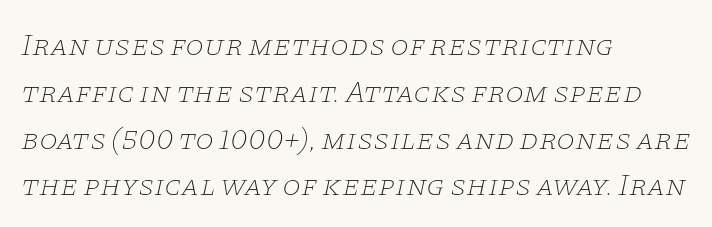
The image shows 30 px thin, wide serif type, italic (leaning right); set left-aligned, normal line spacing (1.56x), normal letter spacing, not underlined; low stroke contrast and a large x-height.
